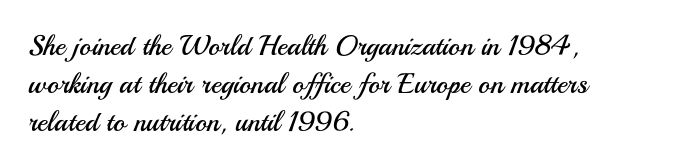
{"serif": "no", "bold": "no", "weight": "regular", "width": "normal", "stroke_contrast": "medium", "x_height": "small", "monospaced": "no", "underline": "no", "align": "left", "line_spacing": "normal", "line_spacing_ratio": 1.35, "letter_spacing": "normal", "letter_spacing_em": 0.0, "glyph_px": 28}
